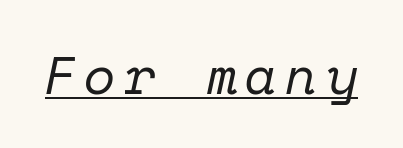
Letters have the restrained weight of plain body copy at most. This rendering employs a face with finishing strokes, i.e., a serif. Note the uniform advance width — an 'i' takes as much space as an 'm'. Compared with ordinary roman type, these characters are visibly tilted. The rendered words wear a rule along their underside.
